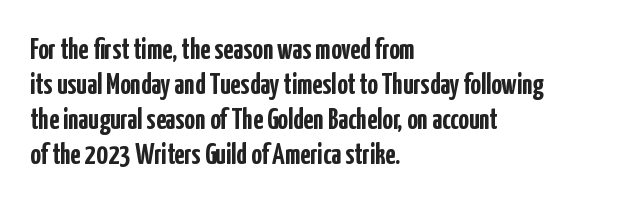
The image shows 29 px semibold, condensed sans-serif type, upright; set left-aligned, line spacing 1.21x, normal letter spacing, not underlined; low stroke contrast and a medium x-height.
